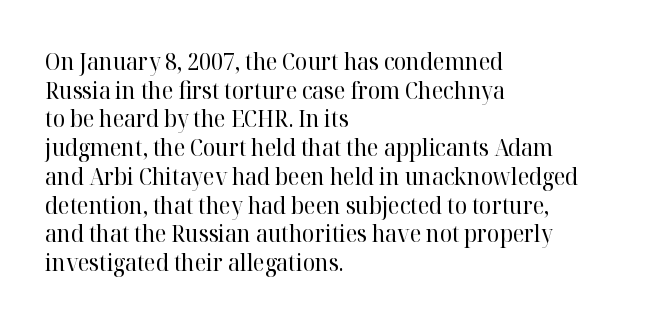
{"italic": "no", "bold": "no", "underline": "no", "align": "left", "line_spacing": "normal", "line_spacing_ratio": 1.25, "letter_spacing": "normal", "letter_spacing_em": 0.0, "glyph_px": 23}
